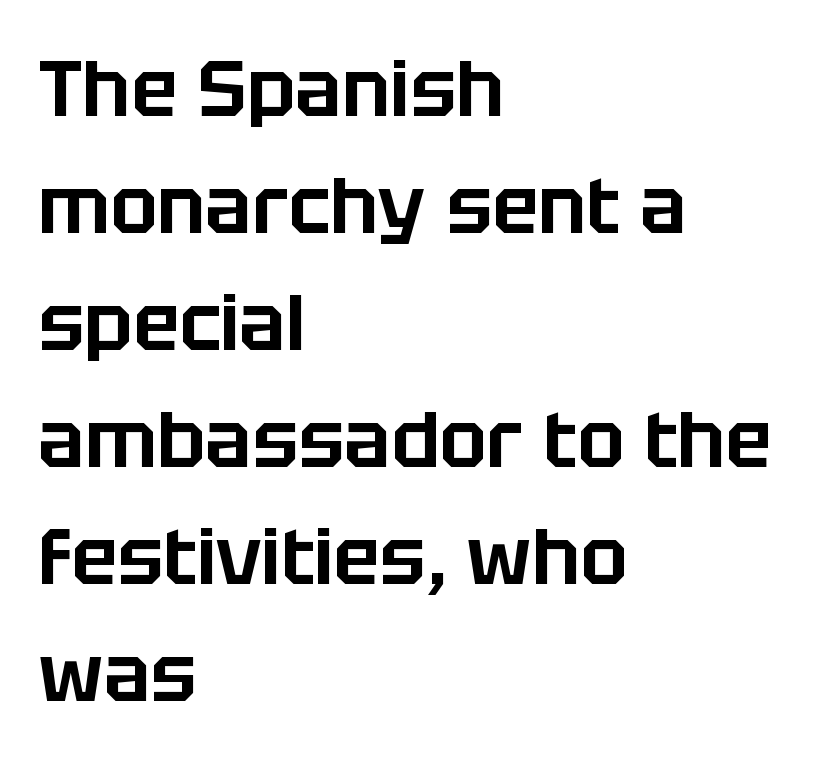
Between one letter and the next there's only the usual sliver of space. Rule under the text: the space is simply empty. If you drew a line through each stem, it would be perfectly vertical. This sample has the flowing, uneven cadence of proportional lettering. Letterform terminals end flat and unadorned throughout the passage. Honestly, the row spacing looks completely unremarkable.
